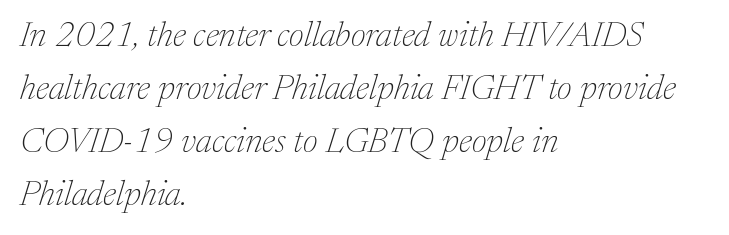
Q: Is the text bold? A: No.
Q: Is the text italic (slanted)? A: Yes, it leans right by about 17 degrees.
Q: Is the typeface a serif or a sans-serif typeface? A: Serif.
Q: Is the text underlined? A: No.
Q: How is the paragraph aligned? A: Left-aligned.
Q: Is the spacing between letters normal or unusually wide? A: Normal.
Q: Is the spacing between lines tight, normal or loose? A: Normal.
Q: Width (condensed, normal, or wide)? A: Normal.
Q: Stroke contrast? A: Medium.
Q: x-height? A: Medium.
Q: Monospaced? A: No.
